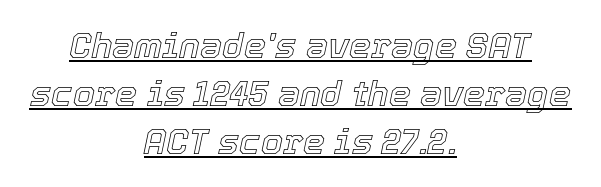
{"italic": "yes", "lean": "right", "slant_degrees": 12, "width": "normal", "x_height": "medium", "monospaced": "no", "underline": "yes", "align": "center", "line_spacing": "normal", "line_spacing_ratio": 1.37, "letter_spacing": "normal", "letter_spacing_em": 0.0, "glyph_px": 35}
